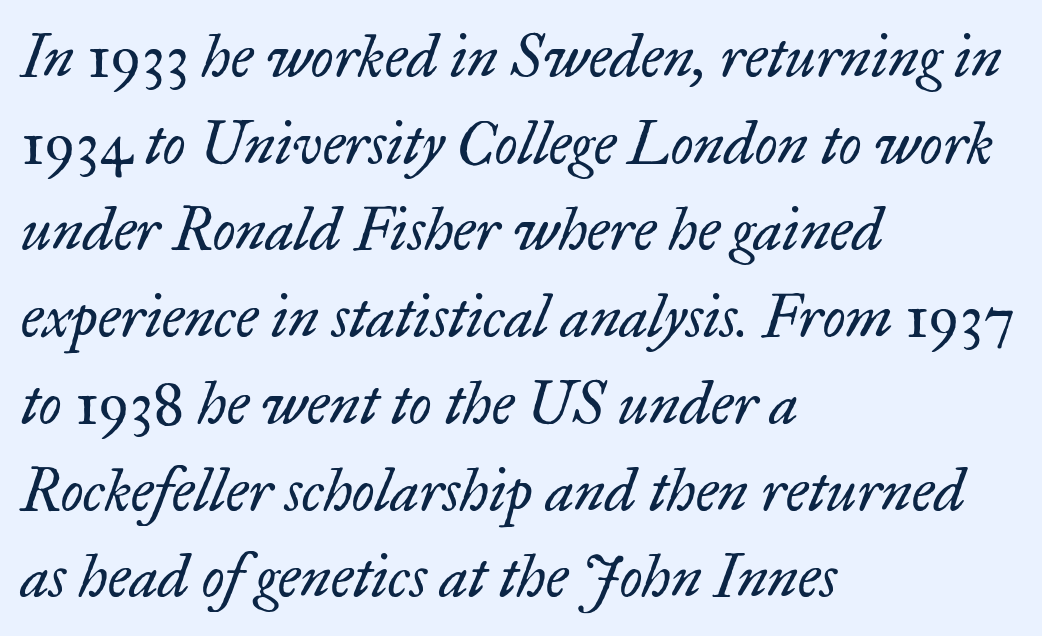
{"serif": "yes", "italic": "yes", "lean": "right", "slant_degrees": 17, "bold": "no", "weight": "regular", "width": "normal", "stroke_contrast": "low", "x_height": "small", "monospaced": "no", "underline": "no", "align": "left", "line_spacing": "normal", "line_spacing_ratio": 1.47, "letter_spacing": "normal", "letter_spacing_em": 0.0, "glyph_px": 59}
